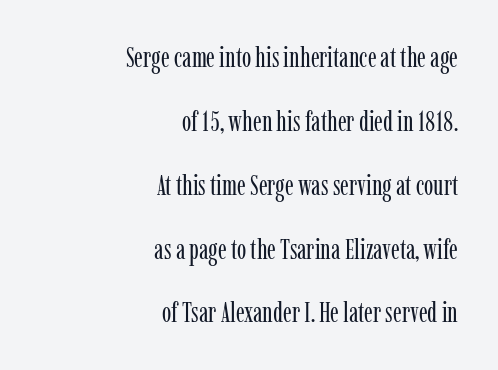
The image shows 28 px regular-weight, condensed serif type, upright; set right-aligned, loose line spacing (2.28x), normal letter spacing, not underlined; low stroke contrast and a medium x-height.
